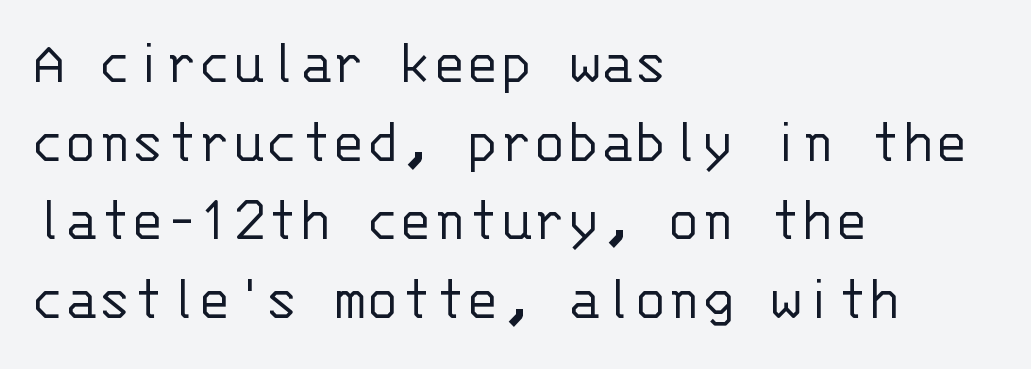
{"serif": "no", "italic": "no", "bold": "no", "weight": "light", "width": "normal", "stroke_contrast": "low", "x_height": "large", "monospaced": "yes", "underline": "no", "align": "left", "line_spacing": "normal", "line_spacing_ratio": 1.27, "letter_spacing": "normal", "letter_spacing_em": 0.0, "glyph_px": 62}
